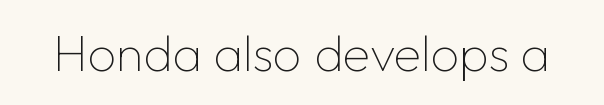
{"serif": "no", "italic": "no", "bold": "no", "weight": "thin", "width": "normal", "stroke_contrast": "low", "x_height": "medium", "monospaced": "no", "underline": "no", "letter_spacing": "normal", "letter_spacing_em": 0.0, "glyph_px": 50}
